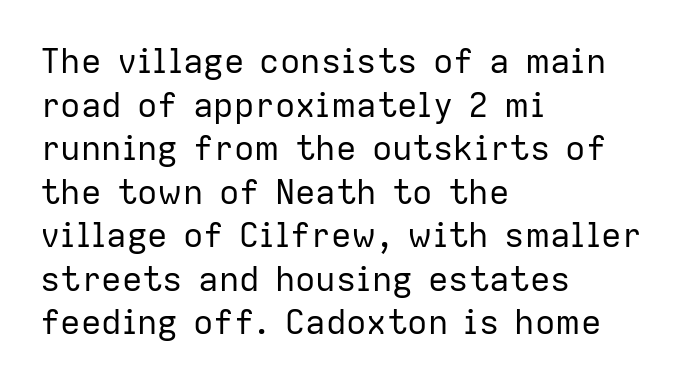
Q: Is the text bold? A: No.
Q: Is the text italic (slanted)? A: No, it is upright.
Q: Is the typeface a serif or a sans-serif typeface? A: Sans-serif.
Q: Is the text underlined? A: No.
Q: How is the paragraph aligned? A: Left-aligned.
Q: Is the spacing between letters normal or unusually wide? A: Normal.
Q: Is the spacing between lines tight, normal or loose? A: Normal.
Q: Width (condensed, normal, or wide)? A: Normal.
Q: Stroke contrast? A: Low.
Q: x-height? A: Medium.
Q: Monospaced? A: No.
